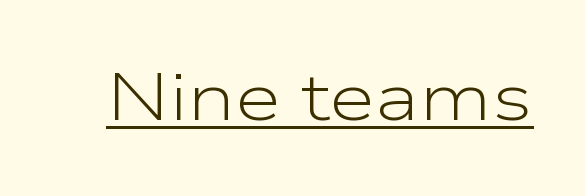
The image shows 67 px light, wide sans-serif type, upright; set normal letter spacing, underlined; low stroke contrast and a medium x-height.
